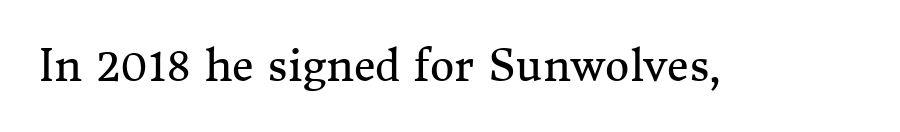
{"serif": "yes", "italic": "no", "bold": "no", "weight": "regular", "width": "normal", "stroke_contrast": "medium", "x_height": "medium", "monospaced": "no", "underline": "no", "letter_spacing": "normal", "letter_spacing_em": 0.0, "glyph_px": 42}
